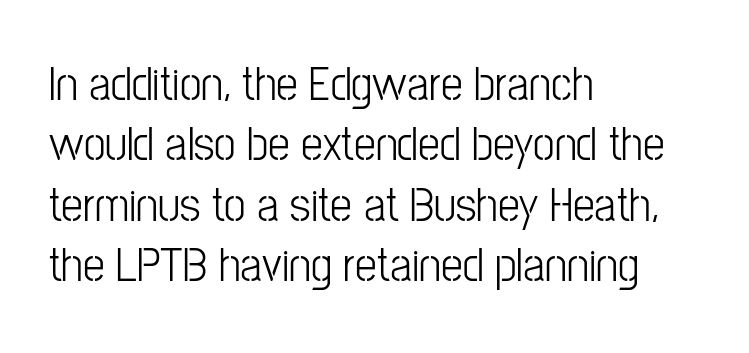
Q: Is the text italic (slanted)? A: No, it is upright.
Q: Is the typeface a serif or a sans-serif typeface? A: Sans-serif.
Q: Is the text underlined? A: No.
Q: How is the paragraph aligned? A: Left-aligned.
Q: Is the spacing between letters normal or unusually wide? A: Normal.
Q: Width (condensed, normal, or wide)? A: Condensed.
Q: Stroke contrast? A: Low.
Q: x-height? A: Medium.
Q: Monospaced? A: No.
